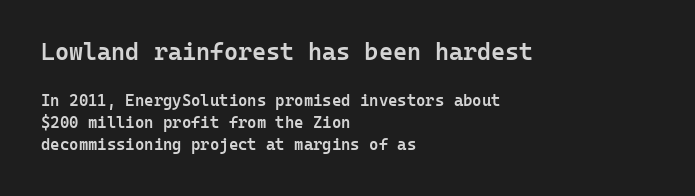
The image shows 24 px text type, upright; set left-aligned, normal line spacing (1.38x), normal letter spacing, not underlined; the first (top) block is 1.5x larger.
